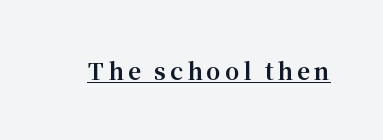
These characters rest on top of a visible drawn line. Caption: bold face, heavy strokes. No italicization has been applied; the sample stays upright.
